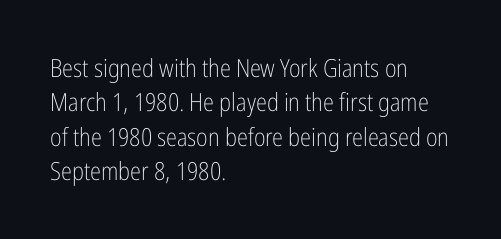
The image shows 25 px text type, upright; set left-aligned, normal line spacing (1.38x), normal letter spacing, not underlined.
